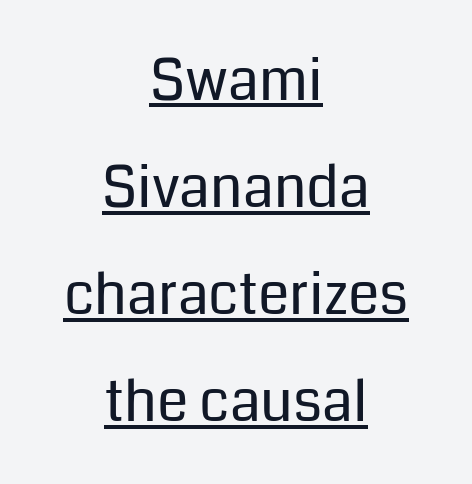
Check the space under the baseline: a stroke is drawn there. Stems and bowls with no extra thickness — not bold. The letters stand upright; this is a roman face. The letterforms sit shoulder to shoulder at normal distance.
